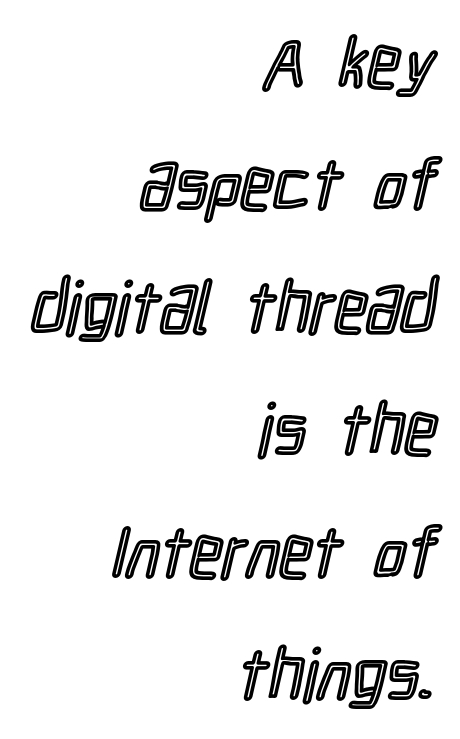
Q: Is the text italic (slanted)? A: Yes.
Q: Is the text underlined? A: No.
Q: How is the paragraph aligned? A: Right-aligned.
Q: Is the spacing between letters normal or unusually wide? A: Normal.
Q: Is the spacing between lines tight, normal or loose? A: Normal.
Q: Width (condensed, normal, or wide)? A: Condensed.
Q: x-height? A: Medium.
Q: Monospaced? A: No.
